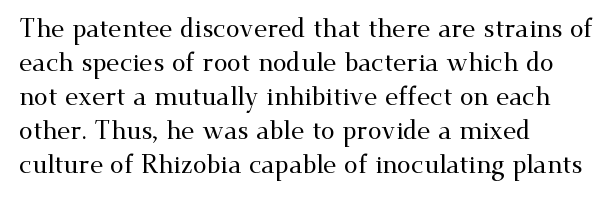
{"italic": "no", "underline": "no", "align": "left", "line_spacing": "normal", "line_spacing_ratio": 1.36, "letter_spacing": "normal", "letter_spacing_em": 0.0, "glyph_px": 25}
